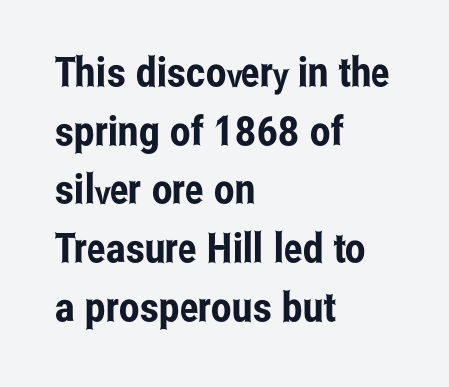
The image shows 41 px condensed sans-serif type, upright; set left-aligned, normal line spacing (1.43x), normal letter spacing, not underlined; low stroke contrast and a medium x-height.
